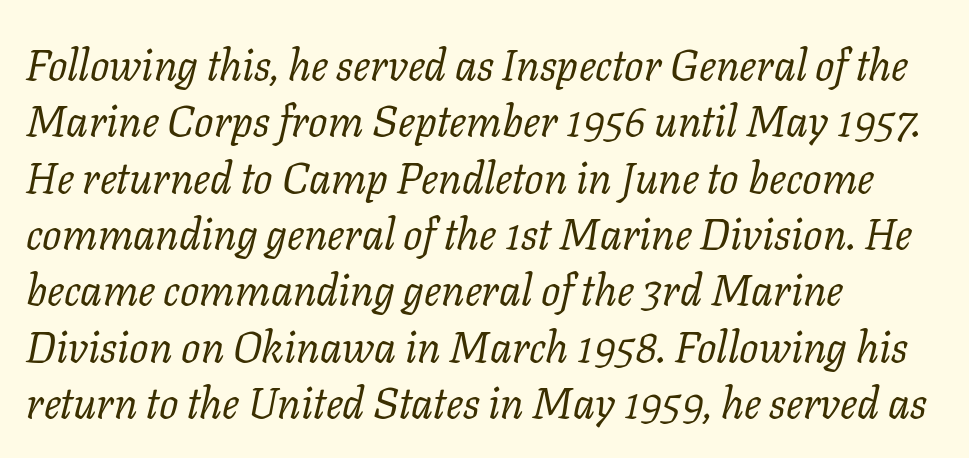
Q: Is the text bold? A: No.
Q: Is the text italic (slanted)? A: Yes, it leans right by about 11 degrees.
Q: Is the typeface a serif or a sans-serif typeface? A: Serif.
Q: Is the text underlined? A: No.
Q: How is the paragraph aligned? A: Left-aligned.
Q: Is the spacing between letters normal or unusually wide? A: Normal.
Q: Is the spacing between lines tight, normal or loose? A: Normal.
Q: Width (condensed, normal, or wide)? A: Normal.
Q: Stroke contrast? A: Low.
Q: x-height? A: Medium.
Q: Monospaced? A: No.
